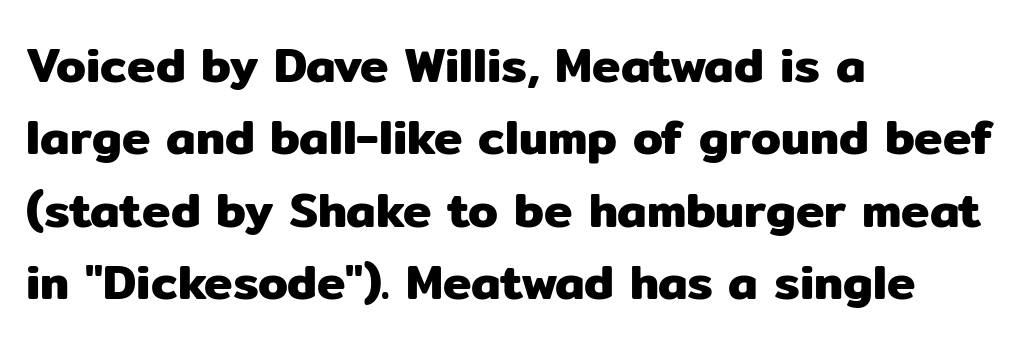
This sample has the flowing, uneven cadence of proportional lettering. Underline: absent. Quick note: interline space is typical. The letters stand upright; this is a roman face. This sample uses a sans-serif face.
